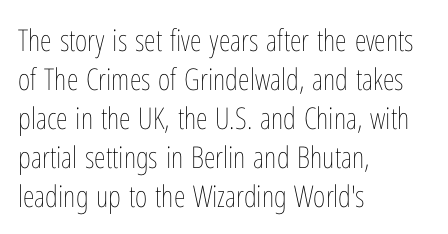
The image shows 30 px thin, condensed type, upright; set left-aligned, normal line spacing (1.3x), normal letter spacing, not underlined; low stroke contrast and a medium x-height.
